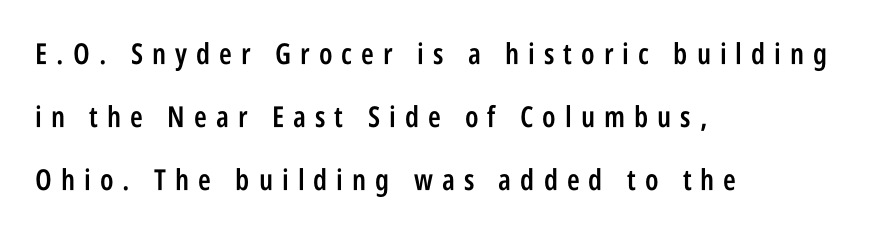
Compared with an ordinary text face, these strokes are moderately heavier — a semibold. Left-aligned paragraph, ragged on the right. The passage shown is typed in a proportional face where columns would drift. The leading is generous, giving the passage an open texture. Bare-footed words on every line. Loose tracking; the words dissolve into strings of separated letters.
